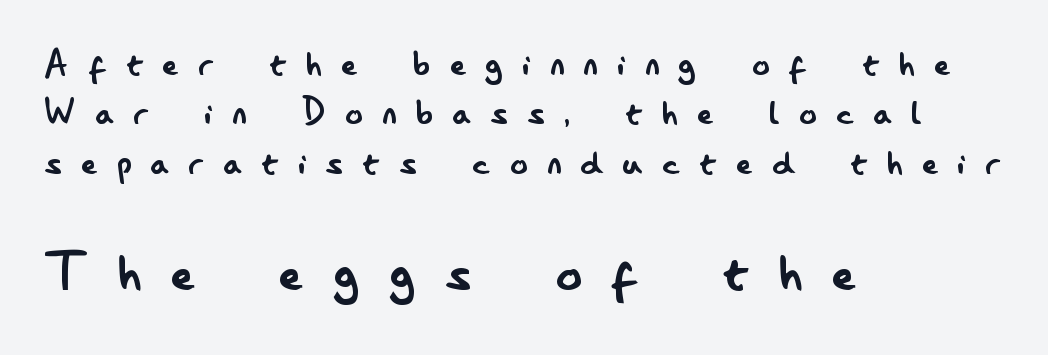
{"serif": "no", "italic": "no", "bold": "no", "weight": "regular", "width": "condensed", "stroke_contrast": "low", "x_height": "small", "monospaced": "no", "underline": "no", "align": "left", "line_spacing": "tight", "line_spacing_ratio": 1.15, "letter_spacing": "wide", "letter_spacing_em": 0.46, "larger_block": "second", "size_ratio": 1.51, "glyph_px": 65}
